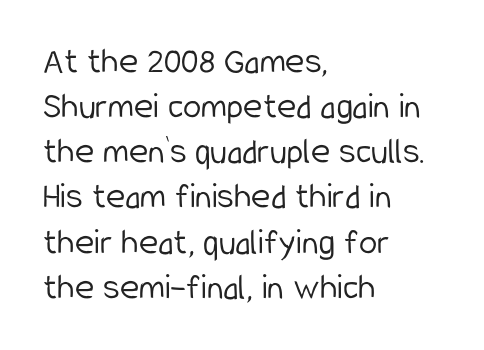
The image shows 37 px light, condensed sans-serif type, upright; set left-aligned, line spacing 1.22x, normal letter spacing, not underlined; low stroke contrast and a medium x-height.
